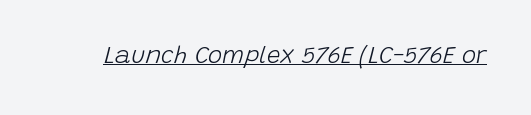
Q: Is the text bold? A: No.
Q: Is the text italic (slanted)? A: Yes, it leans right by about 15 degrees.
Q: Is the text underlined? A: Yes.
Q: Is the spacing between letters normal or unusually wide? A: Normal.
